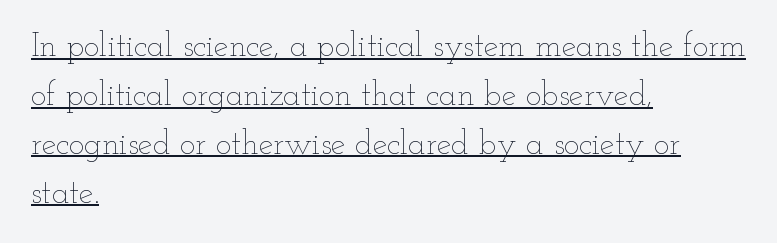
{"italic": "no", "bold": "no", "weight": "thin", "width": "wide", "stroke_contrast": "low", "x_height": "small", "monospaced": "no", "underline": "yes", "align": "left", "line_spacing": "normal", "line_spacing_ratio": 1.48, "letter_spacing": "normal", "letter_spacing_em": 0.0, "glyph_px": 33}
